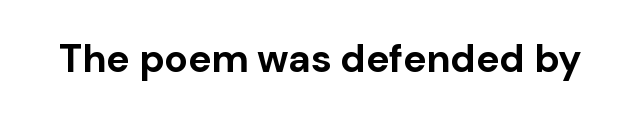
The image shows 39 px bold sans-serif type, upright; set normal letter spacing, not underlined; low stroke contrast and a medium x-height.
